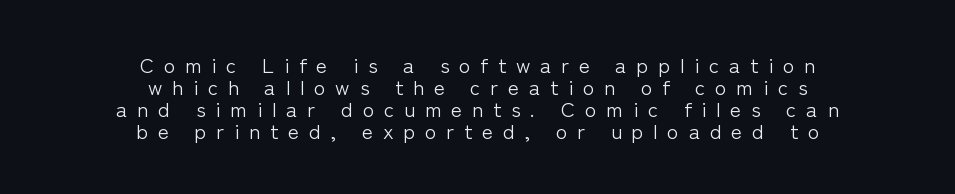
Quick note: not italic, upright. Letters have the restrained weight of plain body copy at most. Type without underlining. If you measured baseline to baseline, you'd find a short distance. Visually the block forms a symmetrical silhouette, jagged on both flanks.
